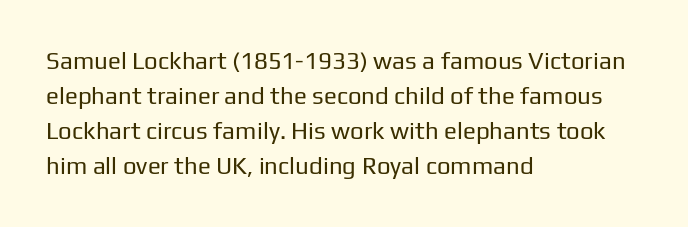
No word sits above an underline. This is the regular roman posture of the typeface. The lines in this sample share a left origin and differ only in where they stop. Successive baselines arrive at the customary interval.
